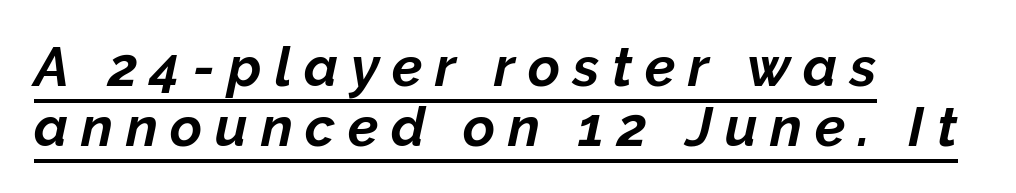
{"italic": "yes", "lean": "right", "slant_degrees": 12, "bold": "yes", "weight": "bold", "width": "normal", "stroke_contrast": "low", "x_height": "medium", "monospaced": "no", "underline": "yes", "align": "left", "line_spacing": "tight", "line_spacing_ratio": 1.09, "letter_spacing": "wide", "letter_spacing_em": 0.23, "glyph_px": 55}
